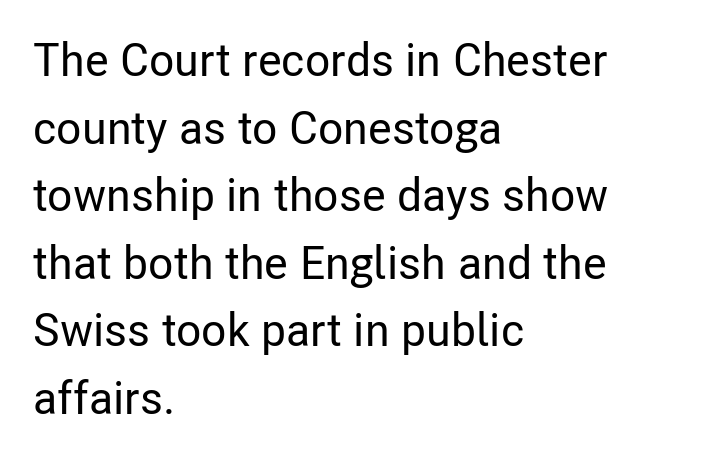
{"serif": "no", "italic": "no", "width": "condensed", "stroke_contrast": "low", "x_height": "medium", "monospaced": "no", "underline": "no", "align": "left", "line_spacing": "normal", "line_spacing_ratio": 1.47, "letter_spacing": "normal", "letter_spacing_em": 0.0, "glyph_px": 46}
